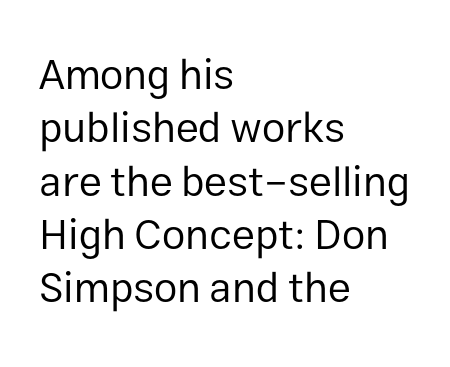
The image shows 42 px regular-weight sans-serif type, upright; set left-aligned, normal line spacing (1.27x), normal letter spacing, not underlined; low stroke contrast and a medium x-height.
